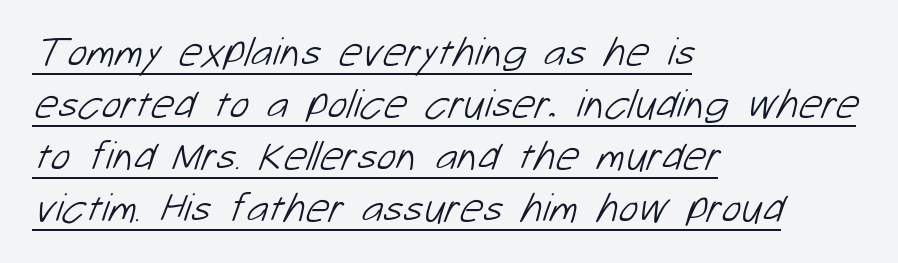
Whoever set this chose a conventional vertical rhythm. Somebody hit Ctrl+U on this one — the words are underlined. Proportional: the letters do not fall into vertical columns. Letters have the restrained weight of plain body copy at most. Regarding serifs, this sample does without them. Notice how the passage keeps a crisp vertical edge on the left only.
